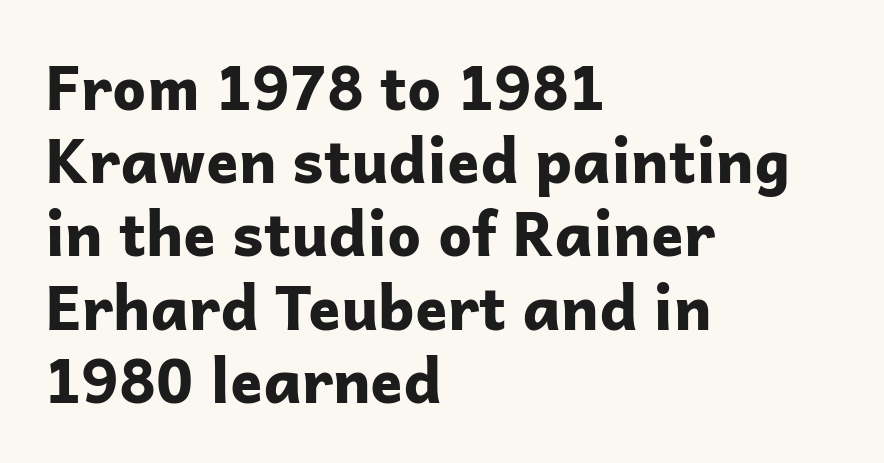
Q: Is the text bold? A: Yes.
Q: Is the text italic (slanted)? A: No, it is upright.
Q: Is the typeface a serif or a sans-serif typeface? A: Sans-serif.
Q: Is the text underlined? A: No.
Q: How is the paragraph aligned? A: Left-aligned.
Q: Is the spacing between letters normal or unusually wide? A: Normal.
Q: Width (condensed, normal, or wide)? A: Normal.
Q: Stroke contrast? A: Low.
Q: x-height? A: Medium.
Q: Monospaced? A: No.
